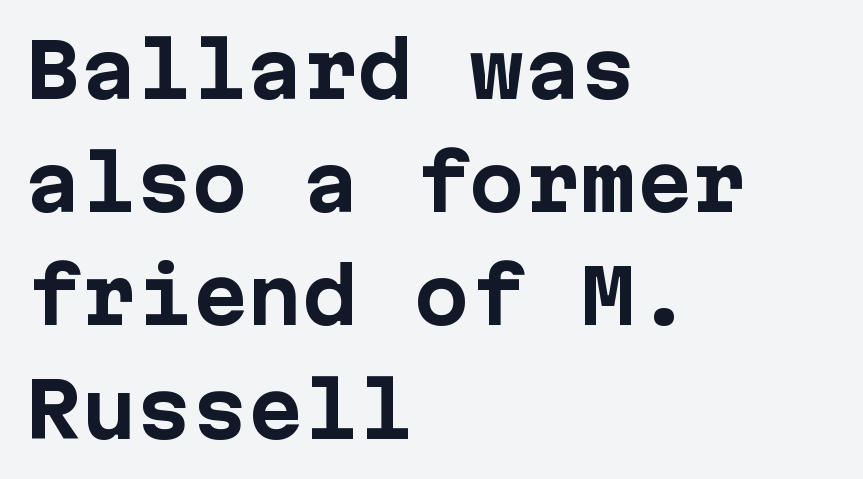
{"serif": "no", "italic": "no", "bold": "yes", "weight": "bold", "width": "normal", "stroke_contrast": "low", "x_height": "medium", "monospaced": "yes", "underline": "no", "align": "left", "line_spacing": "normal", "line_spacing_ratio": 1.53, "letter_spacing": "normal", "letter_spacing_em": 0.0, "glyph_px": 74}
